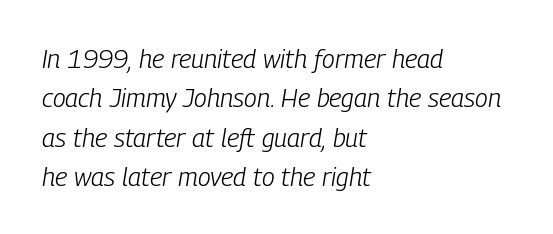
Q: Is the text bold? A: No.
Q: Is the text italic (slanted)? A: Yes, it leans right by about 9 degrees.
Q: Is the text underlined? A: No.
Q: How is the paragraph aligned? A: Left-aligned.
Q: Is the spacing between letters normal or unusually wide? A: Normal.
Q: Is the spacing between lines tight, normal or loose? A: Normal.
